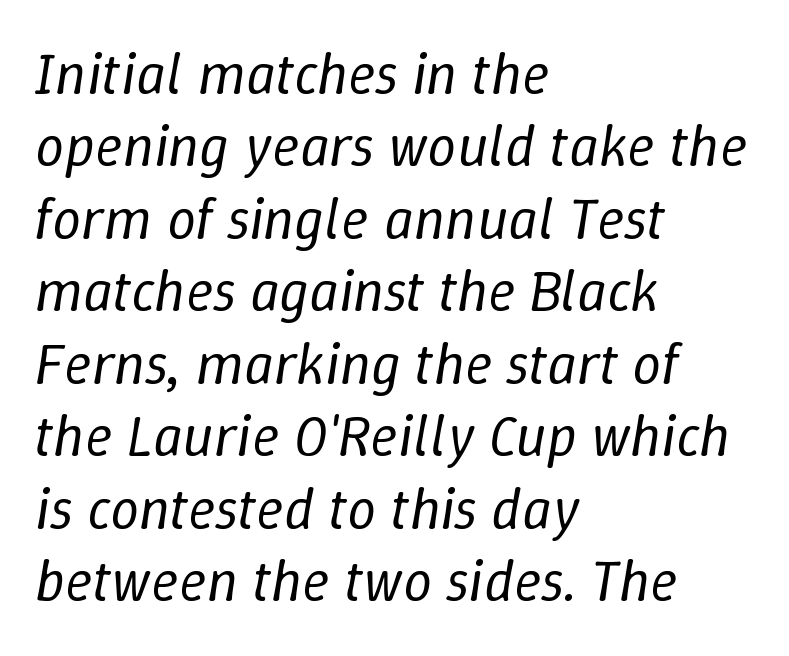
{"italic": "yes", "lean": "right", "slant_degrees": 9, "bold": "no", "weight": "regular", "width": "normal", "stroke_contrast": "low", "x_height": "medium", "monospaced": "no", "underline": "no", "align": "left", "line_spacing": "normal", "line_spacing_ratio": 1.25, "letter_spacing": "normal", "letter_spacing_em": 0.0, "glyph_px": 58}
